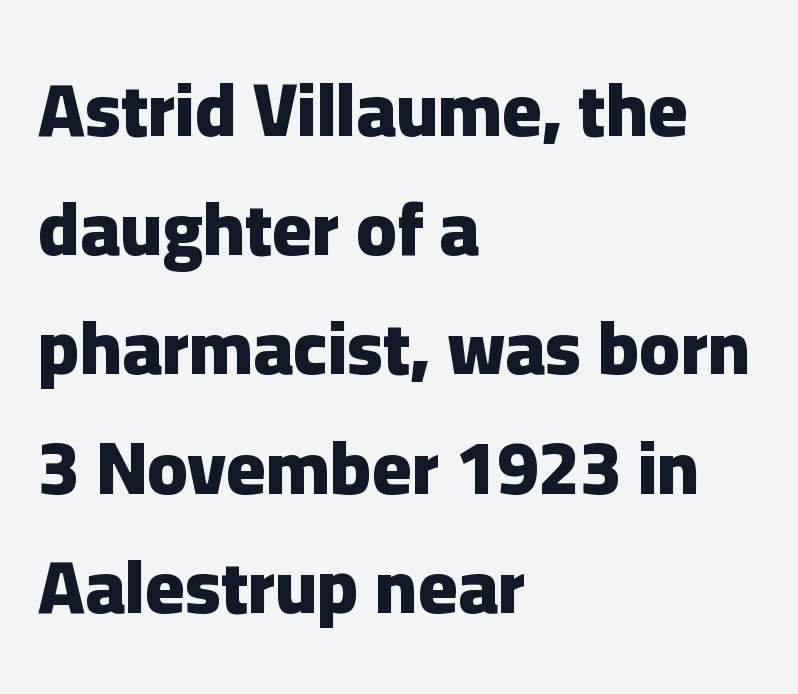
The image shows 75 px heavy sans-serif type, upright; set left-aligned, normal line spacing (1.59x), normal letter spacing, not underlined; low stroke contrast and a medium x-height.
